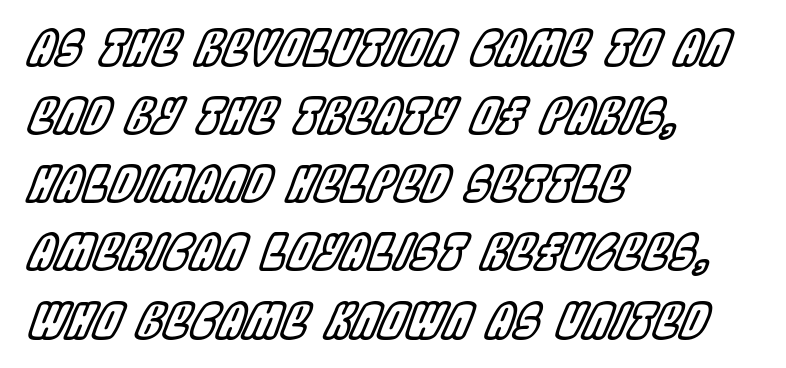
The text carries the slant typical of an italic or oblique font. Unmarked baselines from the first word to the last. Spacing verdict: proportional, widths tailored to each character. Does the leading feel generous? No, just average. Layout note: lines flush left. Standard letterfit; no display-style spreading of the glyphs.
